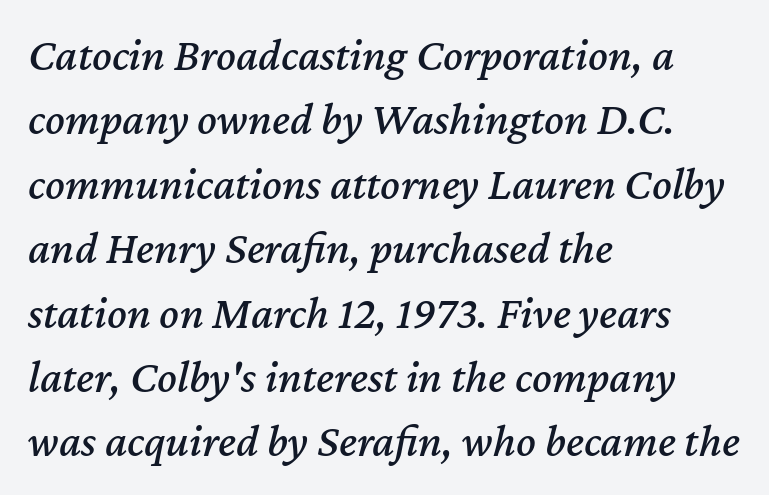
No word sits above an underline. The rendering anchors every line to the left-hand side. The face used here is rendered with its standard letterfit. Baseline-to-baseline distance is the conventional proportion of letter height.
